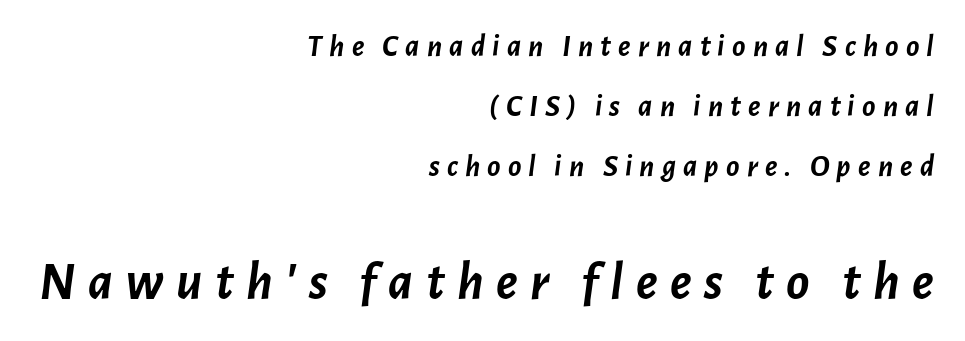
{"italic": "yes", "lean": "right", "slant_degrees": 7, "bold": "yes", "weight": "semibold", "width": "normal", "stroke_contrast": "low", "x_height": "medium", "monospaced": "no", "underline": "no", "align": "right", "line_spacing": "loose", "line_spacing_ratio": 1.94, "letter_spacing": "wide", "letter_spacing_em": 0.23, "larger_block": "second", "size_ratio": 1.74, "glyph_px": 54}
